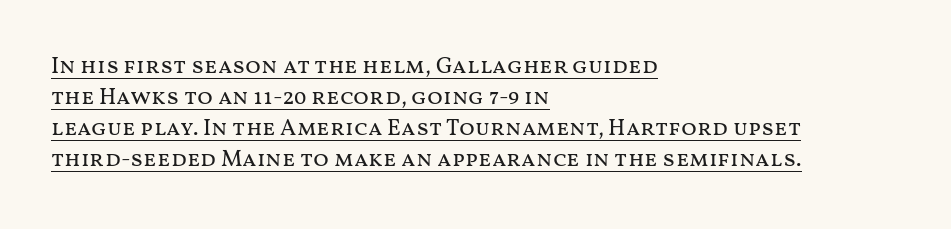
{"italic": "no", "bold": "no", "underline": "yes", "align": "left", "line_spacing": "normal", "line_spacing_ratio": 1.35, "letter_spacing": "normal", "letter_spacing_em": 0.0, "glyph_px": 23}
